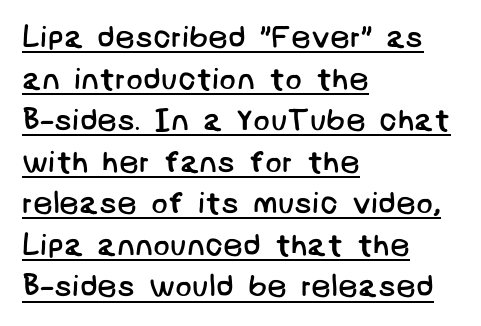
{"serif": "no", "bold": "no", "weight": "regular", "width": "normal", "stroke_contrast": "low", "x_height": "large", "underline": "yes", "align": "left", "line_spacing": "normal", "line_spacing_ratio": 1.34, "letter_spacing": "normal", "letter_spacing_em": 0.0, "glyph_px": 31}
